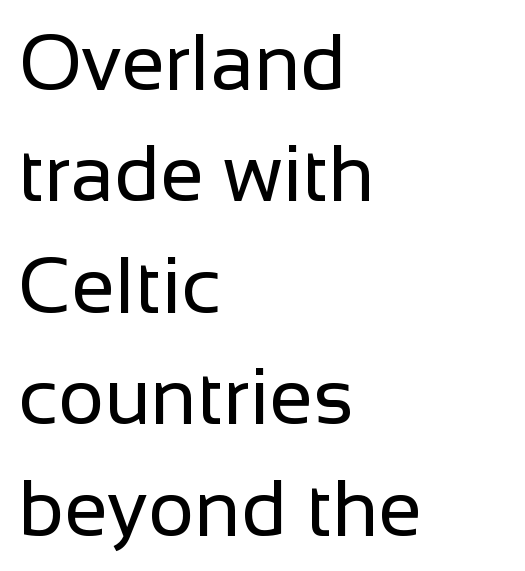
These lines stack with their left ends in a neat column. On a weight scale, this lands at 450 or below. It's the straight-up-and-down kind of type. The leading is moderate, giving the passage an even texture. This rendering employs a face without finishing strokes, i.e., a sans-serif.
